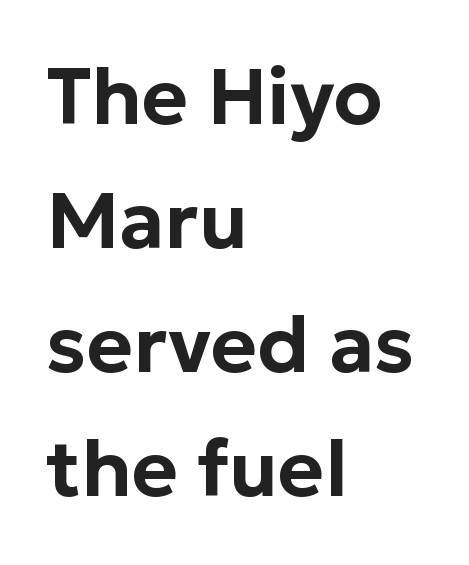
{"serif": "no", "italic": "no", "width": "normal", "stroke_contrast": "low", "x_height": "medium", "monospaced": "no", "underline": "no", "align": "left", "line_spacing": "normal", "line_spacing_ratio": 1.57, "letter_spacing": "normal", "letter_spacing_em": 0.0, "glyph_px": 79}
